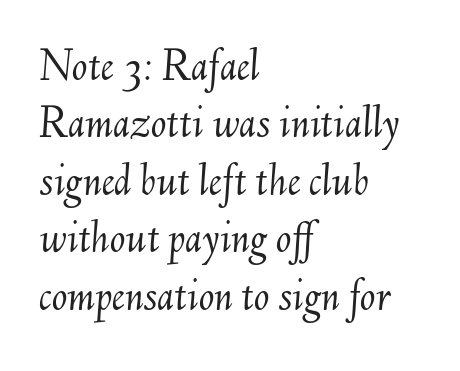
Q: Is the text bold? A: No.
Q: Is the text italic (slanted)? A: Yes, it leans right by about 6 degrees.
Q: Is the text underlined? A: No.
Q: How is the paragraph aligned? A: Left-aligned.
Q: Is the spacing between letters normal or unusually wide? A: Normal.
Q: Is the spacing between lines tight, normal or loose? A: Normal.
Q: Width (condensed, normal, or wide)? A: Normal.
Q: Stroke contrast? A: Medium.
Q: x-height? A: Small.
Q: Monospaced? A: No.
